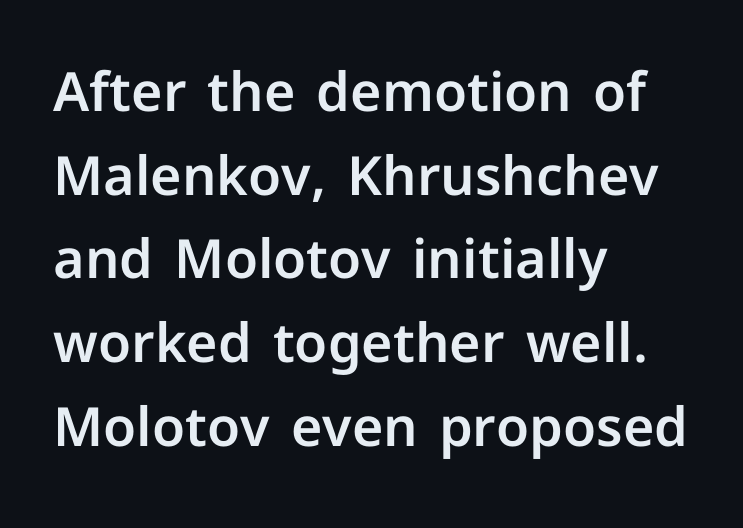
Do the letters lean? They stand straight. The tracking reads as untouched default to a designer's eye. The words here are not underlined. The passage is arranged the way most books set body copy — flush left. This block has exactly the height ordinary leading produces.
